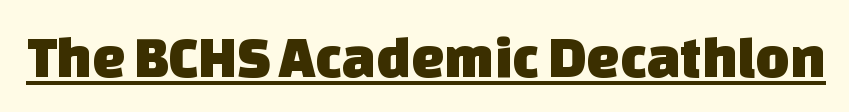
Is this a fixed-width face? No — the glyphs have proportional, varying widths. The designer went with a sans here, leaving each stem footless. Looks like someone drew a line under every word here. No extra tracking has been applied to these lines.
